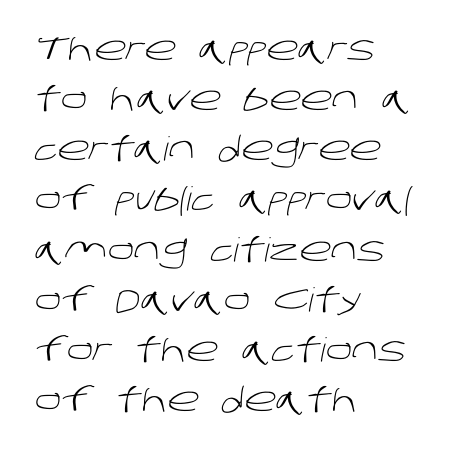
{"serif": "no", "bold": "no", "weight": "light", "width": "normal", "stroke_contrast": "low", "x_height": "large", "monospaced": "no", "underline": "no", "align": "left", "line_spacing": "normal", "line_spacing_ratio": 1.52, "letter_spacing": "normal", "letter_spacing_em": 0.0, "glyph_px": 33}
